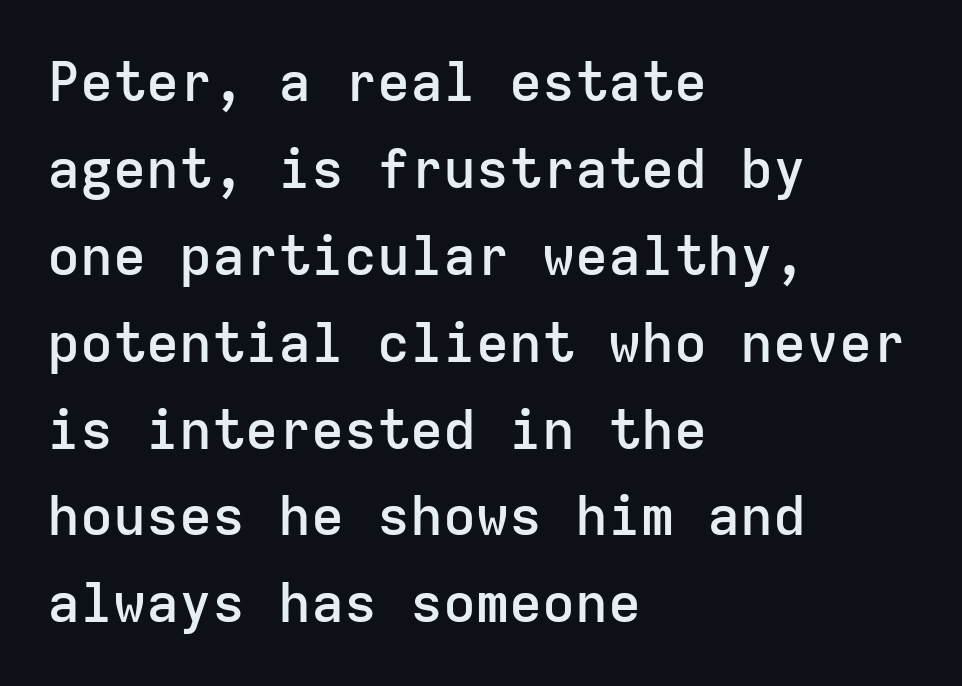
Q: Is the text bold? A: Semi-bold.
Q: Is the text italic (slanted)? A: No, it is upright.
Q: Is the typeface a serif or a sans-serif typeface? A: Sans-serif.
Q: Is the text underlined? A: No.
Q: How is the paragraph aligned? A: Left-aligned.
Q: Is the spacing between letters normal or unusually wide? A: Normal.
Q: Is the spacing between lines tight, normal or loose? A: Normal.
Q: Width (condensed, normal, or wide)? A: Normal.
Q: Stroke contrast? A: Low.
Q: x-height? A: Medium.
Q: Monospaced? A: Yes.
